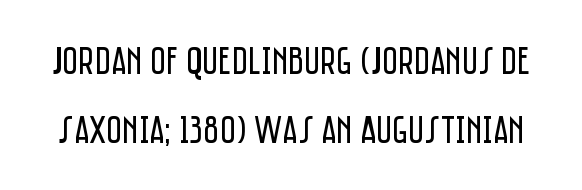
The image shows 39 px regular-weight, condensed sans-serif type, upright; set line spacing 1.78x, normal letter spacing, not underlined; low stroke contrast and a large x-height.
